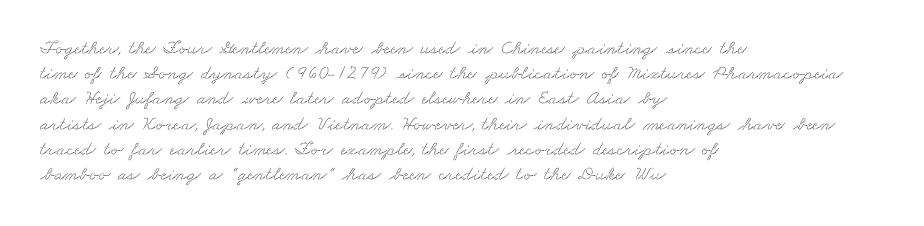
Type without underlining. Between one letter and the next there's only the usual sliver of space. Notice how descenders clear the ascenders below comfortably — that's standard leading. The setting favours the left margin, as ordinary paragraphs usually do.
